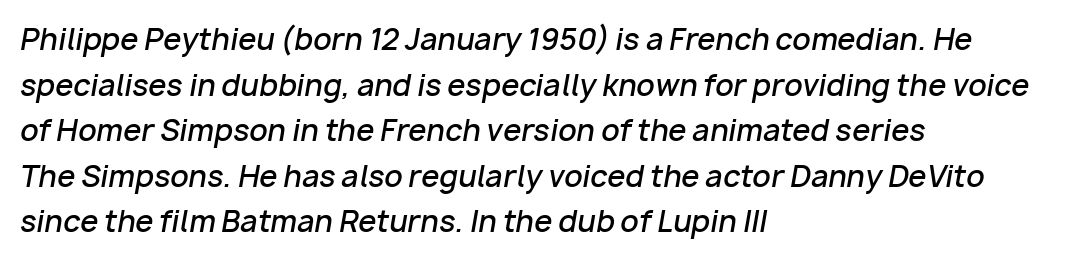
The image shows 29 px semibold type, italic (leaning right); set left-aligned, normal line spacing (1.57x), normal letter spacing, not underlined; low stroke contrast and a medium x-height.
